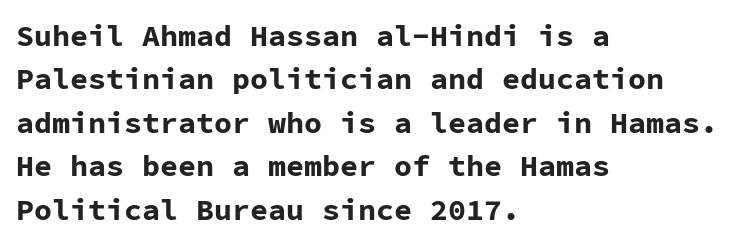
{"serif": "no", "italic": "no", "bold": "yes", "weight": "bold", "width": "normal", "stroke_contrast": "low", "x_height": "medium", "monospaced": "yes", "underline": "no", "align": "left", "line_spacing": "normal", "line_spacing_ratio": 1.45, "letter_spacing": "normal", "letter_spacing_em": 0.0, "glyph_px": 30}
